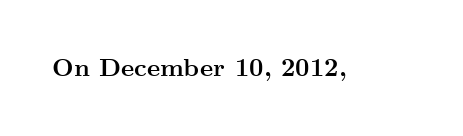
Underlining? Definitely not there. Strong, thick strokes mark this as bold type. This sample uses an upright cut, with every glyph sitting square on the baseline. A typesetter would call this zero additional tracking.
